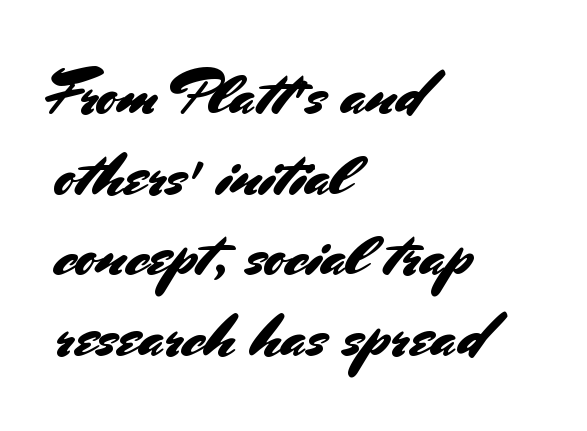
The image shows 63 px sans-serif type; set left-aligned, normal line spacing (1.28x), normal letter spacing, not underlined; medium stroke contrast and a small x-height.
